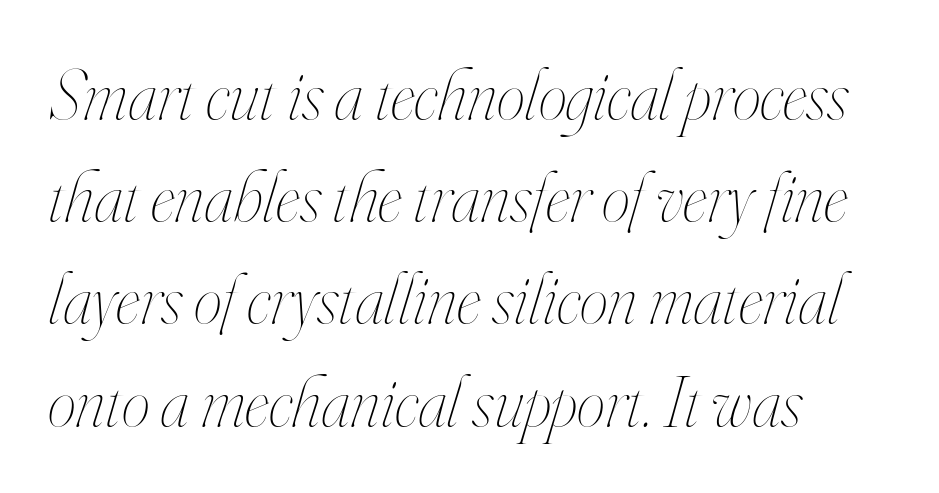
Q: Is the text bold? A: No.
Q: Is the text italic (slanted)? A: Yes, it leans right by about 16 degrees.
Q: Is the text underlined? A: No.
Q: How is the paragraph aligned? A: Left-aligned.
Q: Is the spacing between letters normal or unusually wide? A: Normal.
Q: Is the spacing between lines tight, normal or loose? A: Normal.
Q: Width (condensed, normal, or wide)? A: Condensed.
Q: Stroke contrast? A: High.
Q: x-height? A: Small.
Q: Monospaced? A: No.
